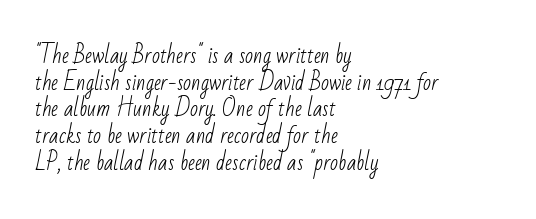
Q: Is the text bold? A: No.
Q: Is the text underlined? A: No.
Q: How is the paragraph aligned? A: Left-aligned.
Q: Is the spacing between letters normal or unusually wide? A: Normal.
Q: Is the spacing between lines tight, normal or loose? A: Normal.
